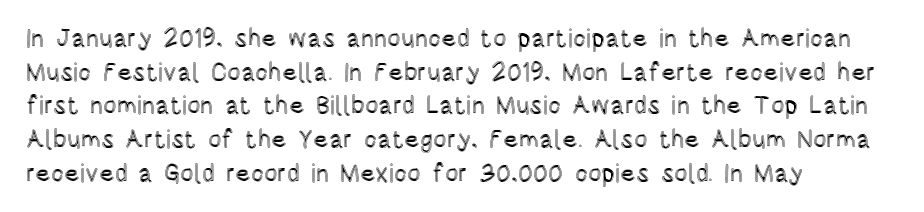
Caption: multi-line text, flush left, ragged right. The font's upright variant was chosen for this text. What stands out about the letter spacing? Nothing — it is the standard amount. Has an underline been added? It has not. This block has exactly the height ordinary leading produces.
